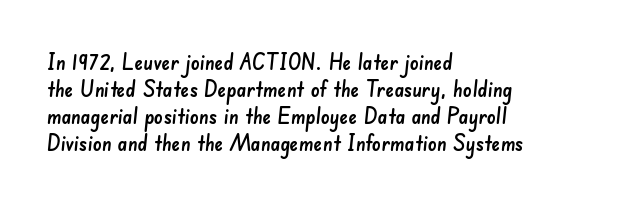
Underlining? Definitely not there. Does the copy run flush right? No — it runs flush left. Spacing between characters is what you'd get straight out of the box.
